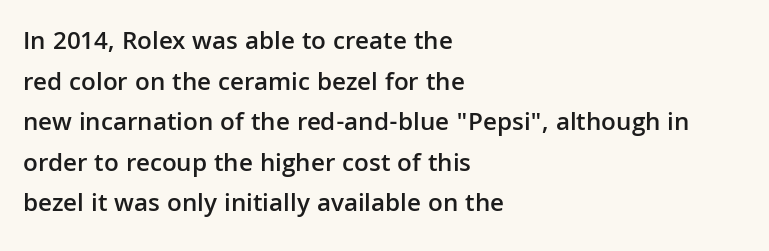
Q: Is the text bold? A: Semi-bold.
Q: Is the text italic (slanted)? A: No, it is upright.
Q: Is the text underlined? A: No.
Q: How is the paragraph aligned? A: Left-aligned.
Q: Is the spacing between letters normal or unusually wide? A: Normal.
Q: Is the spacing between lines tight, normal or loose? A: Normal.
